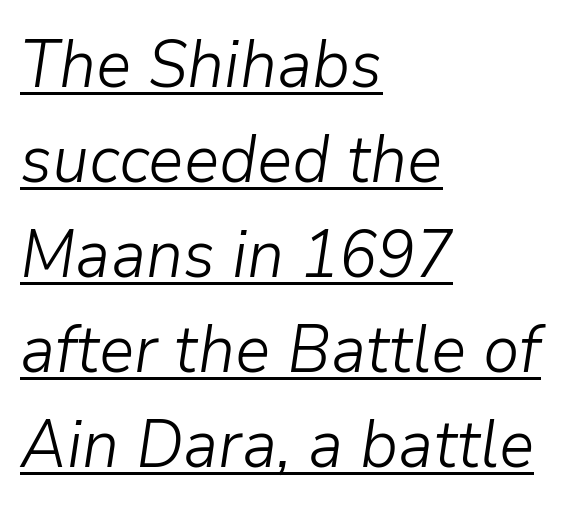
{"italic": "yes", "lean": "right", "slant_degrees": 9, "bold": "no", "weight": "light", "width": "normal", "stroke_contrast": "low", "x_height": "medium", "monospaced": "no", "underline": "yes", "align": "left", "line_spacing": "normal", "line_spacing_ratio": 1.44, "letter_spacing": "normal", "letter_spacing_em": 0.0, "glyph_px": 66}
